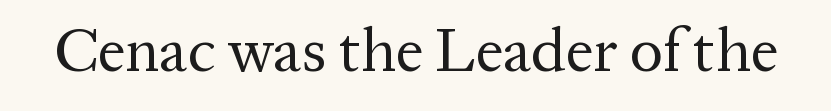
{"serif": "yes", "italic": "no", "bold": "no", "weight": "regular", "width": "normal", "stroke_contrast": "medium", "x_height": "medium", "monospaced": "no", "underline": "no", "letter_spacing": "normal", "letter_spacing_em": 0.0, "glyph_px": 62}
